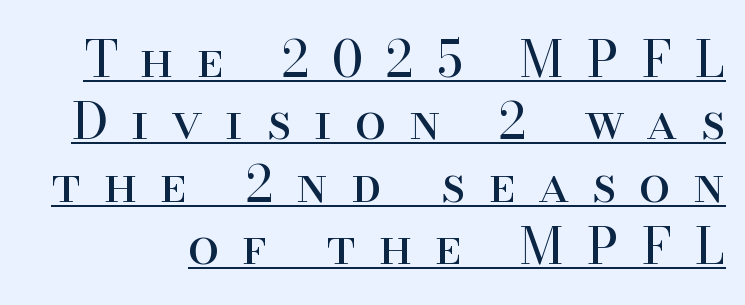
Honestly, the underline is the first thing you notice here. Counters stay open thanks to moderate or lighter strokes. This is serif lettering, the kind often seen in printed books. Between one letter and the next there's a generous, obvious gap. Nope, not italic — everything's standing straight. Varying glyph widths throughout — classic text-font behaviour.
